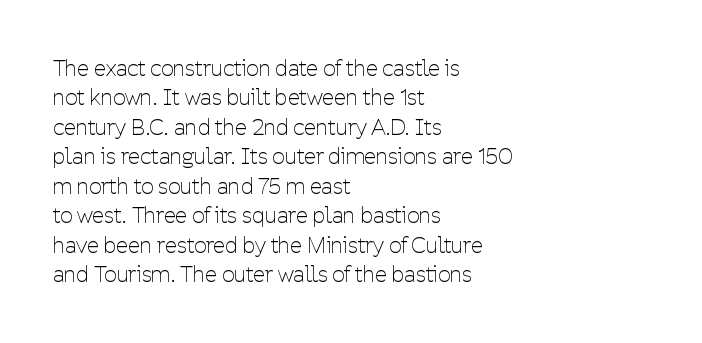
Q: Is the text bold? A: No.
Q: Is the text italic (slanted)? A: No, it is upright.
Q: Is the text underlined? A: No.
Q: How is the paragraph aligned? A: Left-aligned.
Q: Is the spacing between letters normal or unusually wide? A: Normal.
Q: Is the spacing between lines tight, normal or loose? A: Normal.
